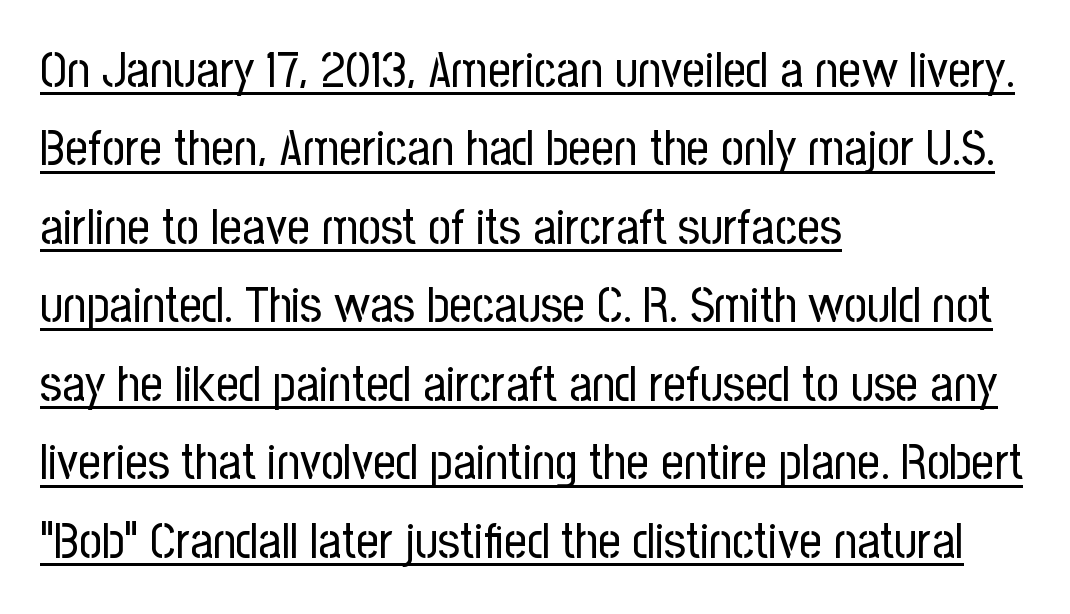
The image shows 50 px regular-weight, condensed sans-serif type, upright; set left-aligned, normal line spacing (1.57x), normal letter spacing, underlined; low stroke contrast and a medium x-height.
